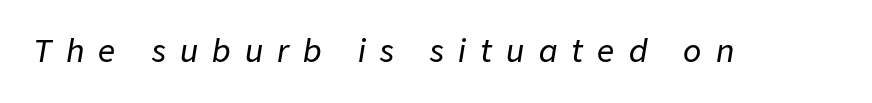
The image shows 30 px text type, italic (leaning right); set unusually wide letter spacing (+0.47 em), not underlined; low stroke contrast and a medium x-height.
